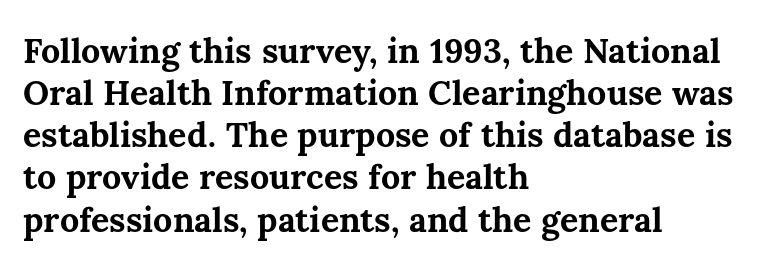
Q: Is the text bold? A: Yes.
Q: Is the text italic (slanted)? A: No, it is upright.
Q: Is the text underlined? A: No.
Q: How is the paragraph aligned? A: Left-aligned.
Q: Is the spacing between letters normal or unusually wide? A: Normal.
Q: Width (condensed, normal, or wide)? A: Normal.
Q: Stroke contrast? A: Medium.
Q: x-height? A: Medium.
Q: Monospaced? A: No.
